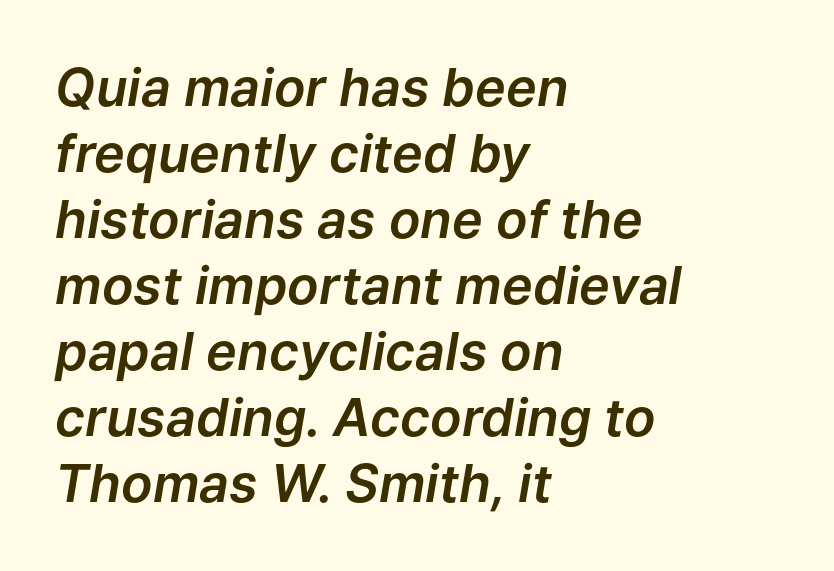
The image shows 52 px text type, italic (leaning right); set left-aligned, normal line spacing (1.27x), normal letter spacing, not underlined; low stroke contrast and a medium x-height.
